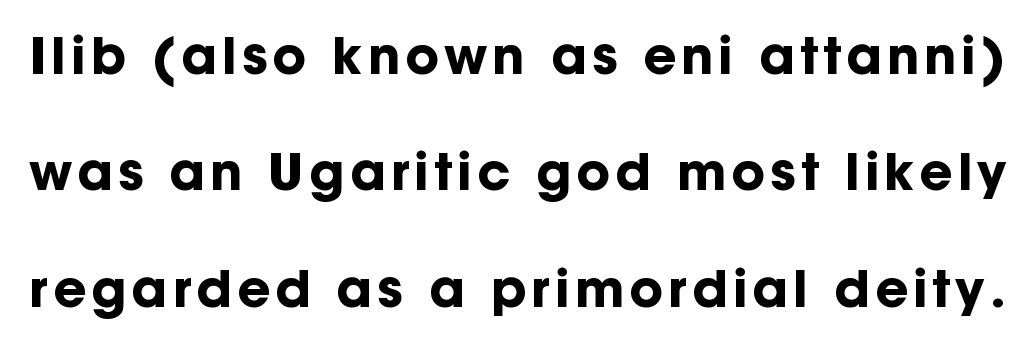
{"serif": "no", "italic": "no", "bold": "yes", "weight": "bold", "width": "normal", "stroke_contrast": "low", "x_height": "medium", "monospaced": "no", "underline": "no", "line_spacing": "loose", "line_spacing_ratio": 2.28, "glyph_px": 51}
